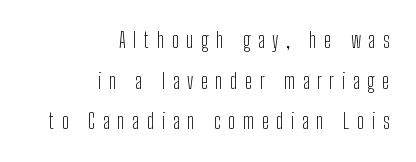
Q: Is the text bold? A: No.
Q: Is the text italic (slanted)? A: No, it is upright.
Q: Is the text underlined? A: No.
Q: How is the paragraph aligned? A: Right-aligned.
Q: Is the spacing between letters normal or unusually wide? A: Unusually wide.
Q: Is the spacing between lines tight, normal or loose? A: Loose.
